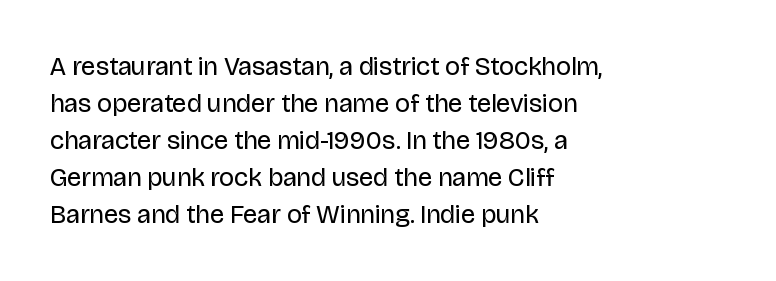
Q: Is the text bold? A: No.
Q: Is the text italic (slanted)? A: No, it is upright.
Q: Is the text underlined? A: No.
Q: How is the paragraph aligned? A: Left-aligned.
Q: Is the spacing between letters normal or unusually wide? A: Normal.
Q: Is the spacing between lines tight, normal or loose? A: Normal.
